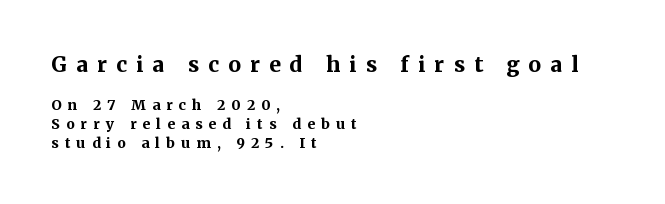
{"italic": "no", "bold": "yes", "underline": "no", "align": "left", "line_spacing": "normal", "line_spacing_ratio": 1.36, "letter_spacing": "wide", "letter_spacing_em": 0.44, "larger_block": "first", "size_ratio": 1.5, "glyph_px": 21}
